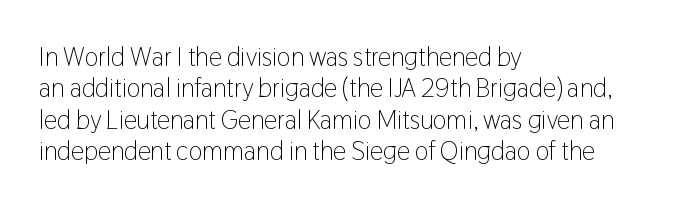
Q: Is the text bold? A: No.
Q: Is the text italic (slanted)? A: No, it is upright.
Q: Is the text underlined? A: No.
Q: How is the paragraph aligned? A: Left-aligned.
Q: Is the spacing between letters normal or unusually wide? A: Normal.
